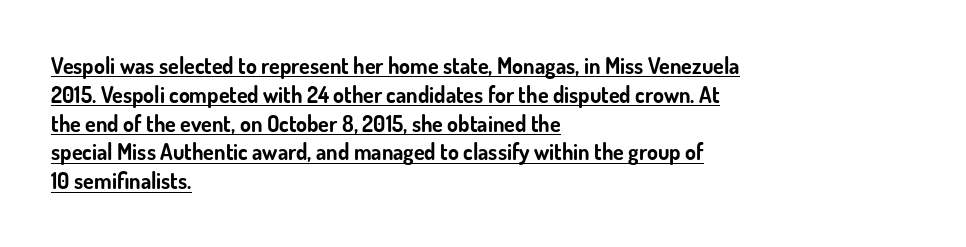
{"italic": "no", "bold": "yes", "underline": "yes", "align": "left", "line_spacing": "normal", "line_spacing_ratio": 1.31, "letter_spacing": "normal", "letter_spacing_em": 0.0, "glyph_px": 22}
